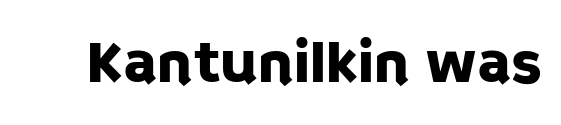
The image shows 61 px sans-serif type, upright; set normal letter spacing, not underlined; low stroke contrast and a large x-height.
